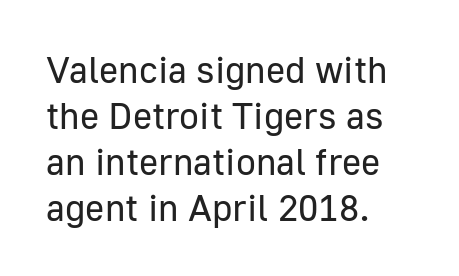
Are there feet on the stems? There aren't — it's a sans. The string is rendered with underlining switched off. Characters remain perfectly vertical along every line. Caption: multi-line text, flush left, ragged right. The letters sit at their default tracking, neither squeezed nor spread.
